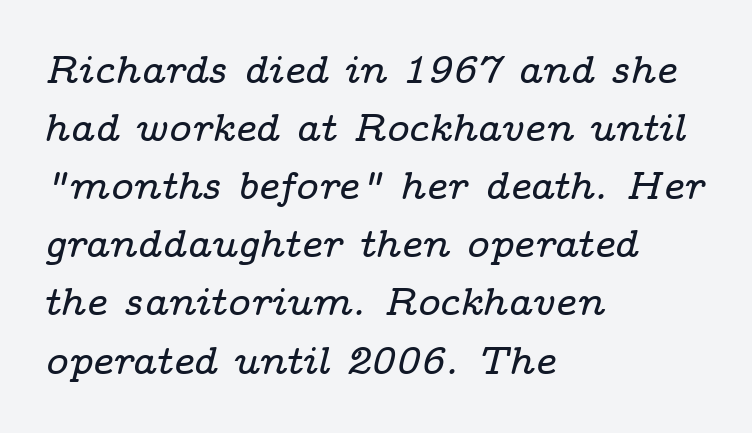
{"serif": "yes", "italic": "yes", "lean": "right", "slant_degrees": 14, "width": "wide", "stroke_contrast": "low", "x_height": "medium", "monospaced": "no", "underline": "no", "align": "left", "line_spacing": "normal", "line_spacing_ratio": 1.49, "letter_spacing": "normal", "letter_spacing_em": 0.0, "glyph_px": 39}
